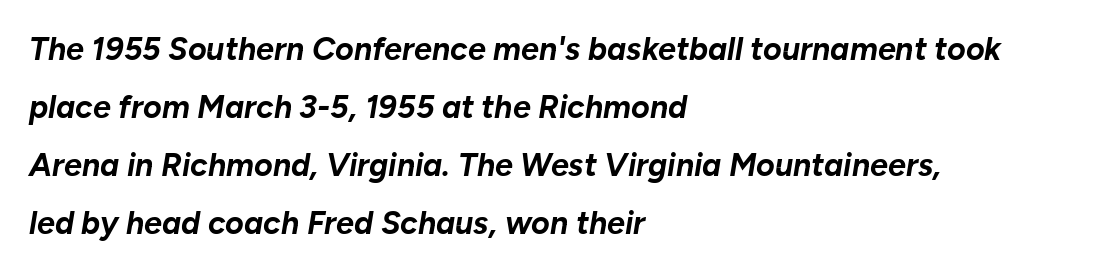
Casual observation: everything's shoved over to the left. The passage shown is typed in a proportional face where columns would drift. In terms of letterspacing, this is plain default setting. The letters are bold, with thick, heavy strokes. The words here are not underlined. The typography opts for an oblique posture over an upright one.
